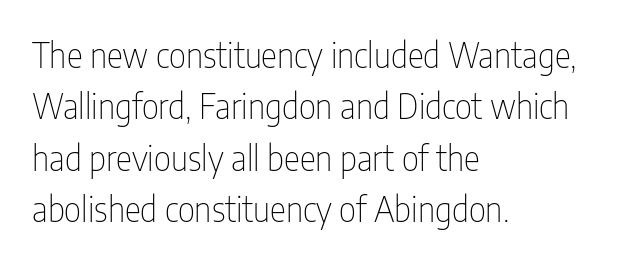
{"serif": "no", "italic": "no", "bold": "no", "weight": "thin", "width": "condensed", "stroke_contrast": "low", "x_height": "medium", "monospaced": "no", "underline": "no", "align": "left", "line_spacing": "normal", "line_spacing_ratio": 1.51, "letter_spacing": "normal", "letter_spacing_em": 0.0, "glyph_px": 34}
